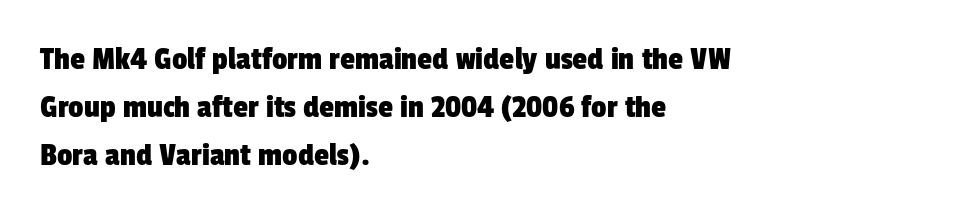
What's the leading like? Ordinary, nothing unusual. Inter-character spacing is left at the font's built-in metrics. Serifs: no, the terminals of the letterforms are clean. Is this a fixed-width face? No — the glyphs have proportional, varying widths. The strip under each line holds only bare page.
